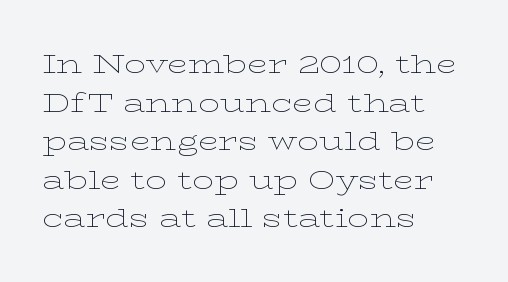
Stroke thickness stays within the range of a standard reading face or lighter. Notice how descenders clear the ascenders below comfortably — that's standard leading. There is no visible air inserted between adjacent glyphs. Casual observation: everything's shoved over to the left. The specimen omits any rule beneath the text block's lines. The letters stand straight up with perfectly vertical stems.
